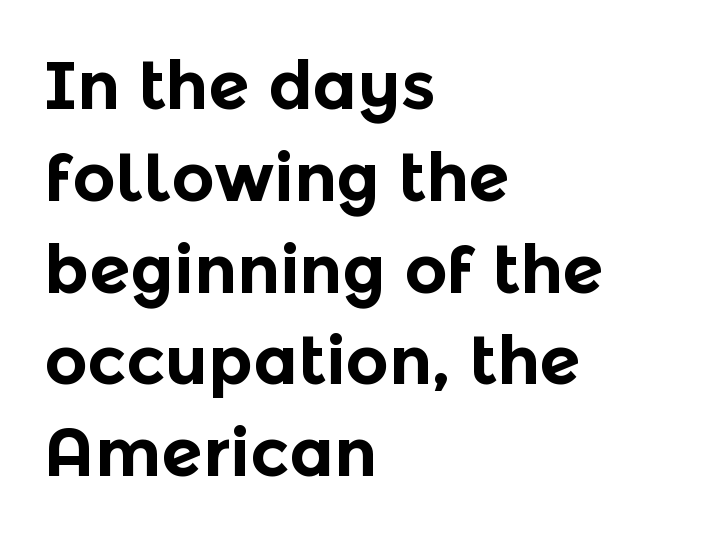
The image shows 67 px bold sans-serif type, upright; set left-aligned, normal line spacing (1.37x), normal letter spacing, not underlined; a medium x-height.
